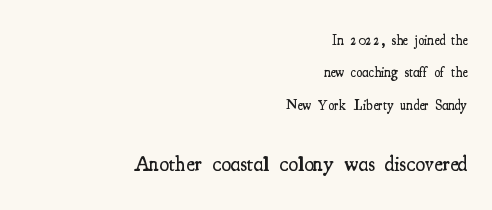
The face used here is a semibold: visibly heavier than regular, lighter than bold. You can tell it's not italic because the verticals are truly vertical. The typesetter chose a ragged-left arrangement here. What's the leading like? Stretched, with rows far apart. Descender tails drop into unmarked territory.
